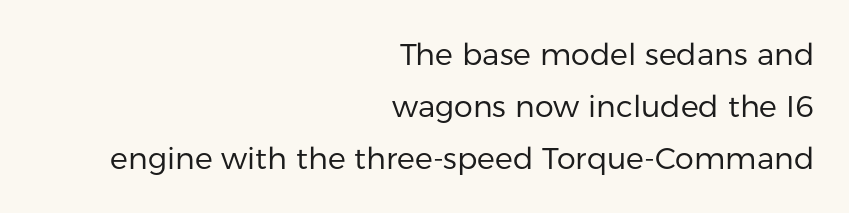
{"serif": "no", "italic": "no", "bold": "no", "weight": "regular", "width": "normal", "stroke_contrast": "low", "x_height": "medium", "monospaced": "no", "underline": "no", "align": "right", "line_spacing_ratio": 1.74, "letter_spacing": "normal", "letter_spacing_em": 0.0, "glyph_px": 30}
